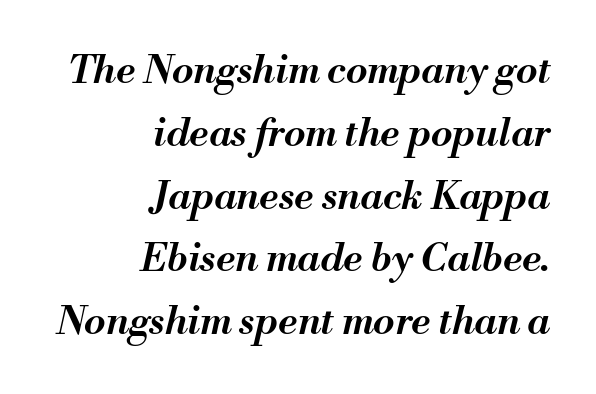
{"italic": "yes", "lean": "right", "slant_degrees": 13, "bold": "semi", "weight": "semibold", "width": "normal", "stroke_contrast": "medium", "x_height": "small", "monospaced": "no", "underline": "no", "align": "right", "line_spacing": "normal", "line_spacing_ratio": 1.61, "letter_spacing": "normal", "letter_spacing_em": 0.0, "glyph_px": 39}
